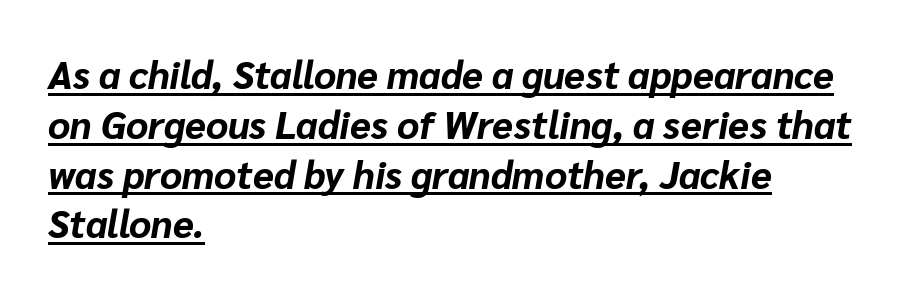
The line texture is even and compact thanks to regular tracking. Alignment: flush left. Typesetter's note: full bold, strokes at maximum text heaviness. This rendering features underlined lettering. This sample has the flowing, uneven cadence of proportional lettering.
